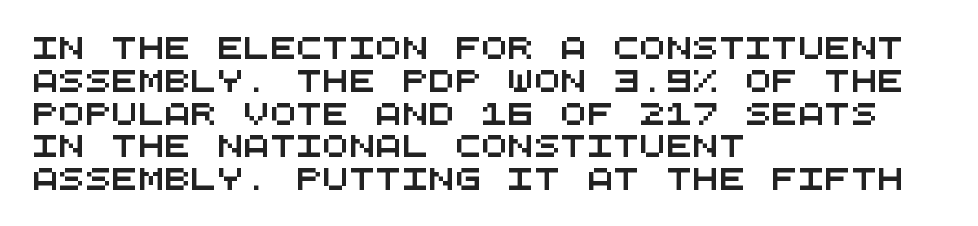
Q: Is the text underlined? A: No.
Q: How is the paragraph aligned? A: Left-aligned.
Q: Is the spacing between letters normal or unusually wide? A: Normal.
Q: Is the spacing between lines tight, normal or loose? A: Normal.
